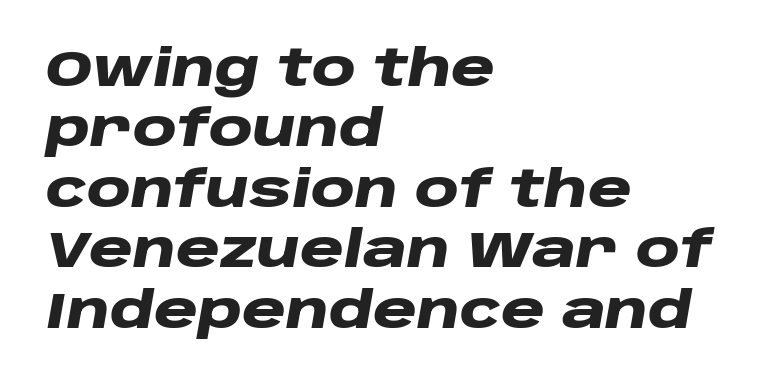
These lines are rendered in a variable-pitch font. Observe the ordinary spacing: letters are neighbours, not strangers. The ragged edge is on the right, which tells us the setting is flush left. The foot of each line stays bare and open. Yep, that's italic — everything's leaning.
